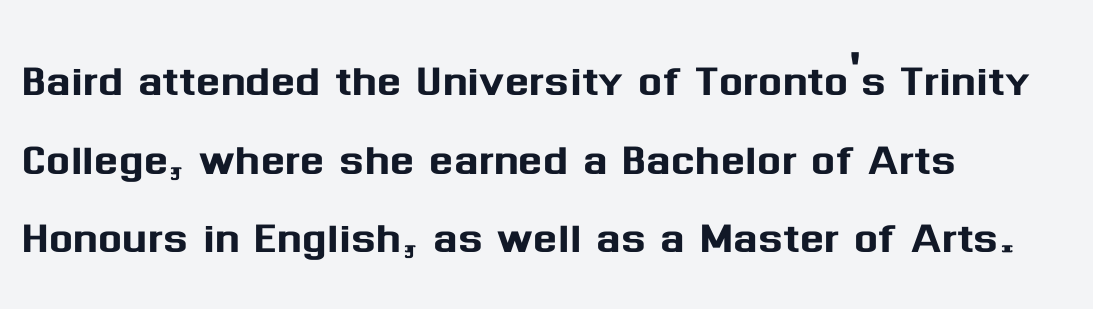
The image shows 57 px sans-serif type, upright; set left-aligned, normal line spacing (1.38x), normal letter spacing, not underlined; medium stroke contrast and a medium x-height.
